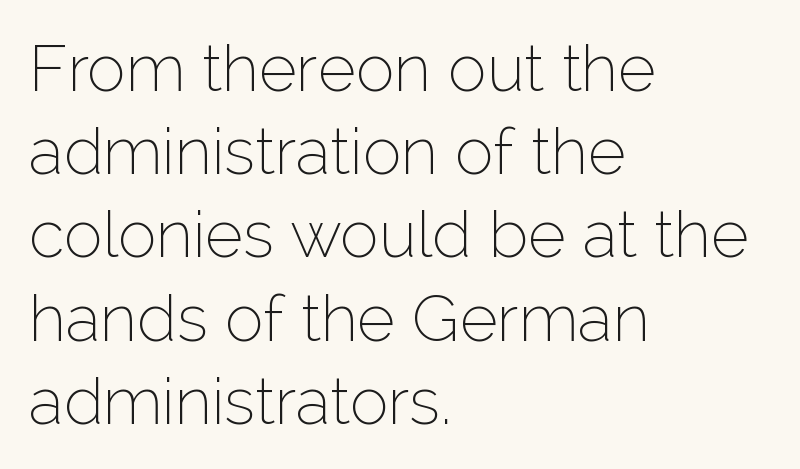
It's the straight-up-and-down kind of type. Notice how the passage keeps a crisp vertical edge on the left only. Typographically, this falls in the sans-serif category. The lines sit at an ordinary, default distance from one another.
